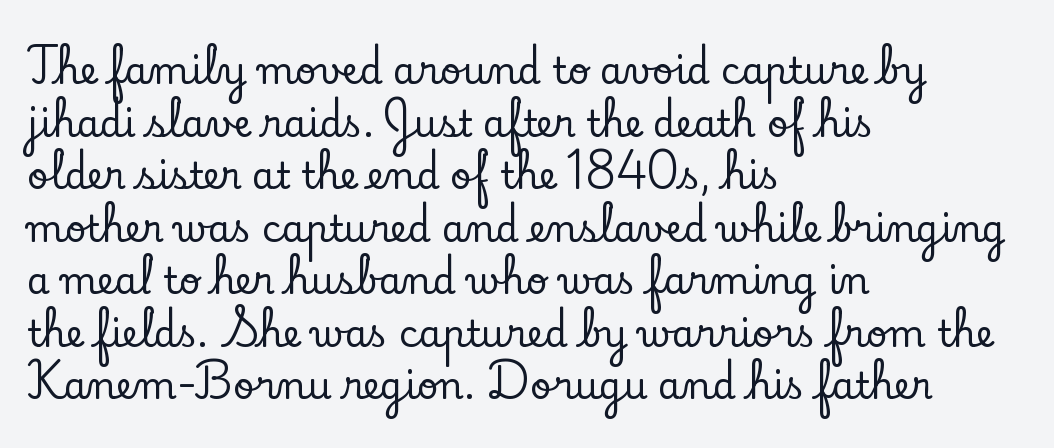
Is this a fixed-width face? No — the glyphs have proportional, varying widths. Does extra space separate the letters? No, they use regular spacing. Upright lettering throughout. Reading down the column, the eye jumps a familiar distance to each next line. Nobody drew a line under any word here. The type family on display is of the serif kind.
